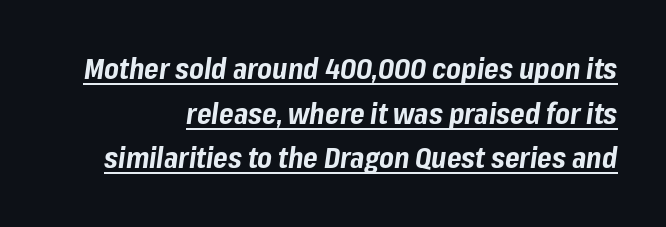
Q: Is the text bold? A: Yes.
Q: Is the text italic (slanted)? A: Yes, it leans right by about 8 degrees.
Q: Is the text underlined? A: Yes.
Q: Is the spacing between letters normal or unusually wide? A: Normal.
Q: Is the spacing between lines tight, normal or loose? A: Normal.
Q: Width (condensed, normal, or wide)? A: Normal.
Q: Stroke contrast? A: Low.
Q: x-height? A: Medium.
Q: Monospaced? A: No.
